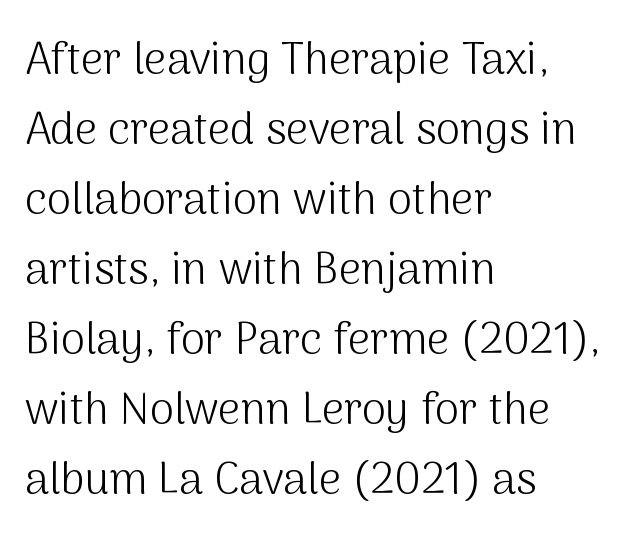
{"serif": "no", "italic": "no", "bold": "no", "weight": "light", "width": "normal", "stroke_contrast": "medium", "x_height": "medium", "monospaced": "no", "underline": "no", "align": "left", "line_spacing": "normal", "line_spacing_ratio": 1.59, "letter_spacing": "normal", "letter_spacing_em": 0.0, "glyph_px": 44}
